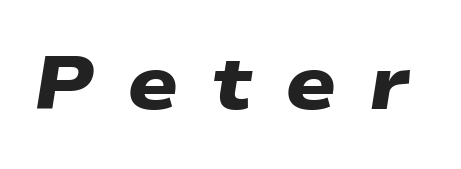
The image shows 75 px heavy, wide sans-serif type; set unusually wide letter spacing (+0.44 em), not underlined; low stroke contrast and a medium x-height.
